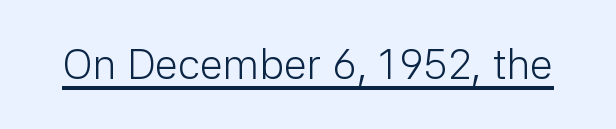
The image shows 42 px light sans-serif type, upright; set normal letter spacing, underlined; low stroke contrast and a medium x-height.
